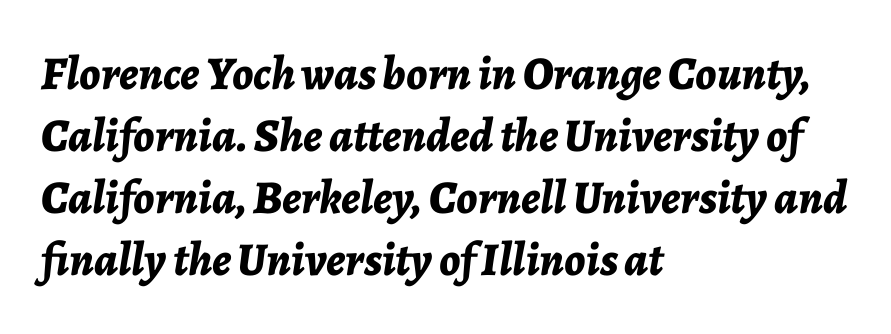
You could not count columns in this text — the font is proportionally spaced. Which margin do the lines hug? The left one — the right edge is uneven. Just letters on the line, the space beneath them empty. Tracking here is standard; glyphs follow each other at the usual distance. Would a proofreader flag this as italicized? Yes. The vertical gap from one line to the next is medium.
